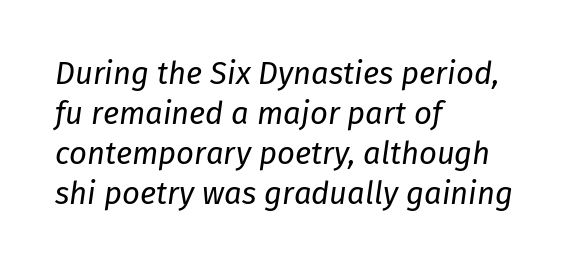
Q: Is the text bold? A: No.
Q: Is the text italic (slanted)? A: Yes, it leans right by about 8 degrees.
Q: Is the text underlined? A: No.
Q: How is the paragraph aligned? A: Left-aligned.
Q: Is the spacing between letters normal or unusually wide? A: Normal.
Q: Is the spacing between lines tight, normal or loose? A: Normal.
Q: Width (condensed, normal, or wide)? A: Normal.
Q: Stroke contrast? A: Low.
Q: x-height? A: Medium.
Q: Monospaced? A: No.
